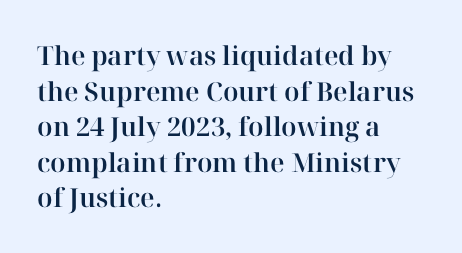
Compared with a centered layout, this one pins lines to the left instead. These lines were composed using upright roman letters. The type is set solid horizontally, with unmodified tracking. Vertical spacing — default. A bare baseline throughout the passage.
